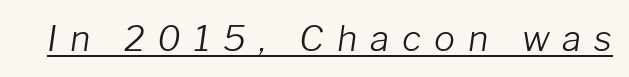
Summary of weight: not heavy and not bold. Underlined type. Tall strokes in this sample are angled rather than plumb. Character widths vary here, with narrow letters taking less room than wide ones. A typesetter would call this heavily tracked-out type.
